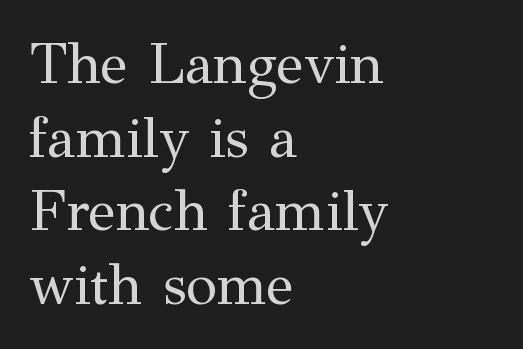
The face used here is proportionally spaced, like ordinary book or web type. The rendering anchors every line to the left-hand side. Here the glyphs are tracked normally, forming tight word shapes. Glance below the letters and you will spot only blank space.
